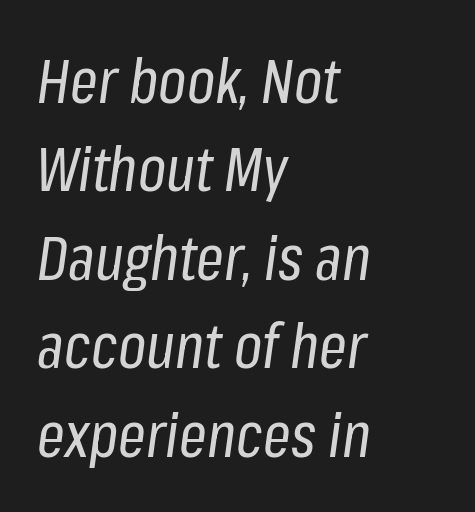
Q: Is the text bold? A: No.
Q: Is the text italic (slanted)? A: Yes, it leans right by about 8 degrees.
Q: Is the text underlined? A: No.
Q: How is the paragraph aligned? A: Left-aligned.
Q: Is the spacing between letters normal or unusually wide? A: Normal.
Q: Is the spacing between lines tight, normal or loose? A: Normal.
Q: Width (condensed, normal, or wide)? A: Condensed.
Q: Stroke contrast? A: Low.
Q: x-height? A: Medium.
Q: Monospaced? A: No.
